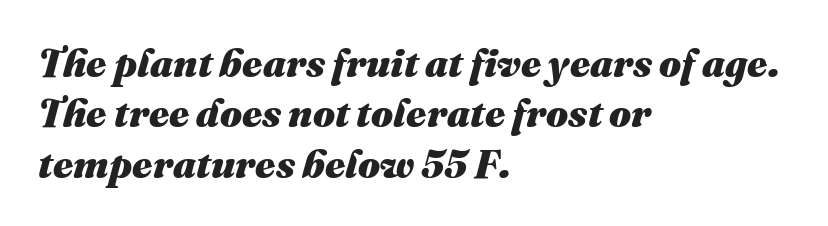
Heft: maximum for text — a bold. The specimen reads as italic at a glance. The designer left line spacing at the default. The passage shown has conventional tracking throughout. Every row of glyphs begins at an identical x-position on the left. The passage shown is typed in a proportional face where columns would drift.
